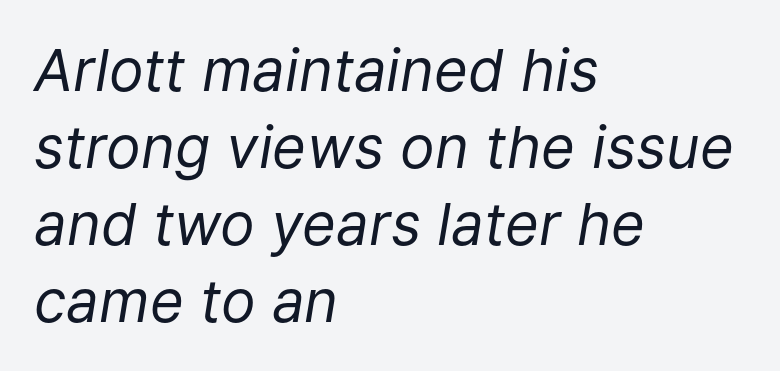
{"italic": "yes", "lean": "right", "slant_degrees": 9, "bold": "no", "weight": "regular", "width": "normal", "stroke_contrast": "low", "x_height": "medium", "monospaced": "no", "underline": "no", "align": "left", "line_spacing": "normal", "line_spacing_ratio": 1.33, "letter_spacing": "normal", "letter_spacing_em": 0.0, "glyph_px": 58}
